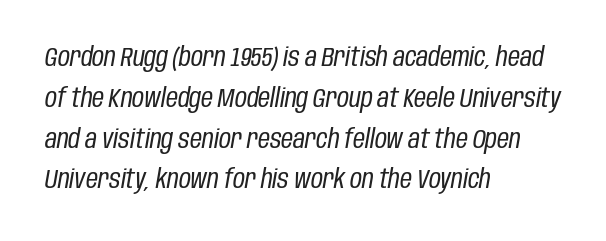
{"italic": "yes", "lean": "right", "slant_degrees": 10, "bold": "no", "underline": "no", "align": "left", "line_spacing": "normal", "line_spacing_ratio": 1.57, "letter_spacing": "normal", "letter_spacing_em": 0.0, "glyph_px": 26}
